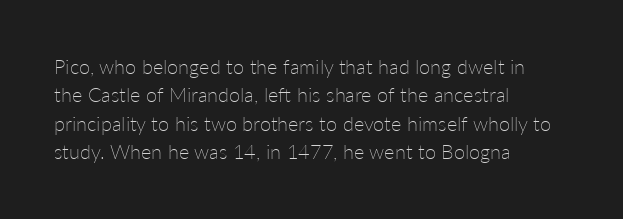
The image shows 20 px text type, upright; set left-aligned, normal line spacing (1.42x), normal letter spacing, not underlined.
